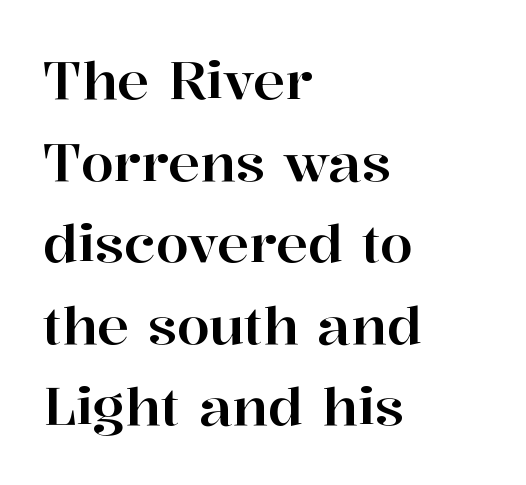
{"serif": "yes", "italic": "no", "width": "normal", "stroke_contrast": "high", "x_height": "medium", "monospaced": "no", "underline": "no", "align": "left", "line_spacing": "normal", "line_spacing_ratio": 1.54, "letter_spacing": "normal", "letter_spacing_em": 0.0, "glyph_px": 53}
